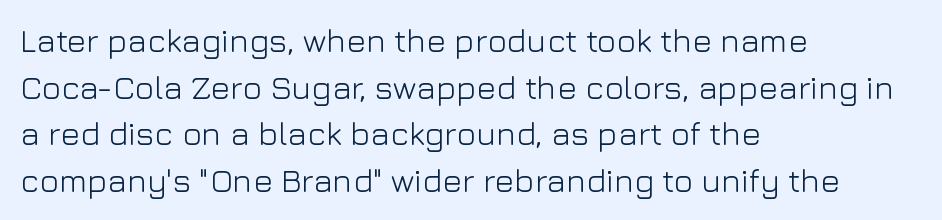
{"serif": "no", "italic": "no", "bold": "no", "weight": "light", "width": "normal", "stroke_contrast": "low", "x_height": "medium", "monospaced": "no", "underline": "no", "align": "left", "line_spacing": "normal", "line_spacing_ratio": 1.41, "letter_spacing": "normal", "letter_spacing_em": 0.0, "glyph_px": 33}
